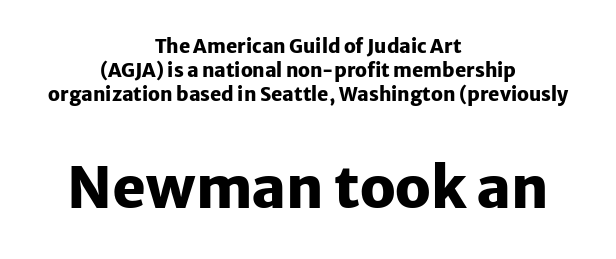
The image shows 57 px heavy sans-serif type, upright; set centered, normal line spacing (1.26x), normal letter spacing, not underlined; the second (bottom) block is 3.0x larger; low stroke contrast and a medium x-height.
